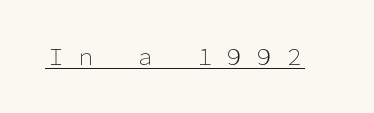
The image shows 22 px text type, upright; set unusually wide letter spacing (+0.35 em), underlined.
